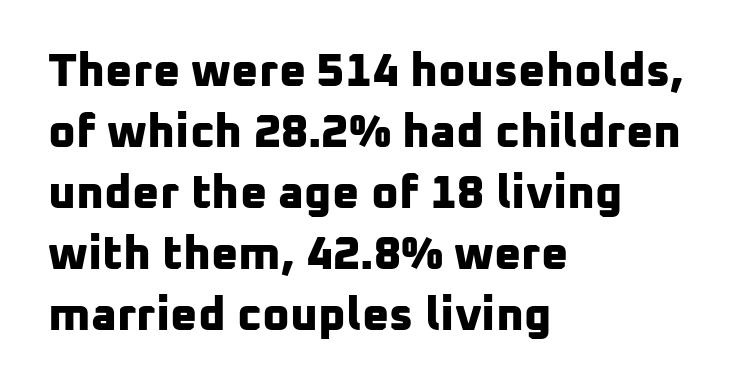
Q: Is the text bold? A: Yes.
Q: Is the typeface a serif or a sans-serif typeface? A: Sans-serif.
Q: Is the text underlined? A: No.
Q: How is the paragraph aligned? A: Left-aligned.
Q: Is the spacing between letters normal or unusually wide? A: Normal.
Q: Is the spacing between lines tight, normal or loose? A: Normal.
Q: Width (condensed, normal, or wide)? A: Normal.
Q: Stroke contrast? A: Low.
Q: x-height? A: Medium.
Q: Monospaced? A: No.
